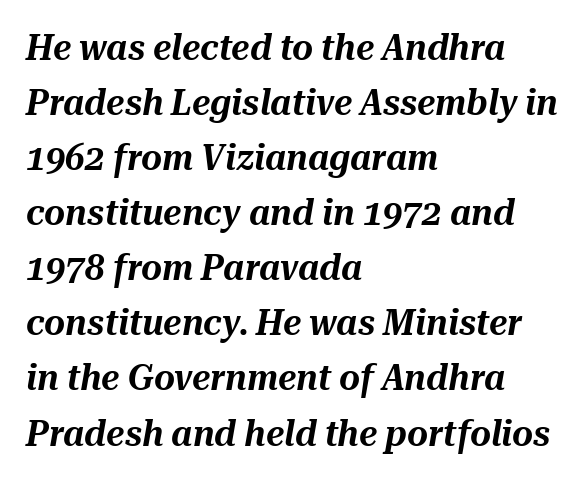
The image shows 36 px text type, italic (leaning right); set left-aligned, normal line spacing (1.53x), normal letter spacing, not underlined; medium stroke contrast and a medium x-height.
